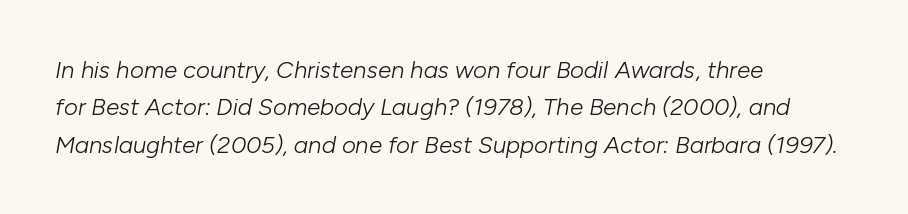
{"italic": "yes", "lean": "right", "slant_degrees": 10, "bold": "no", "underline": "no", "align": "left", "line_spacing": "normal", "line_spacing_ratio": 1.56, "letter_spacing": "normal", "letter_spacing_em": 0.0, "glyph_px": 24}
